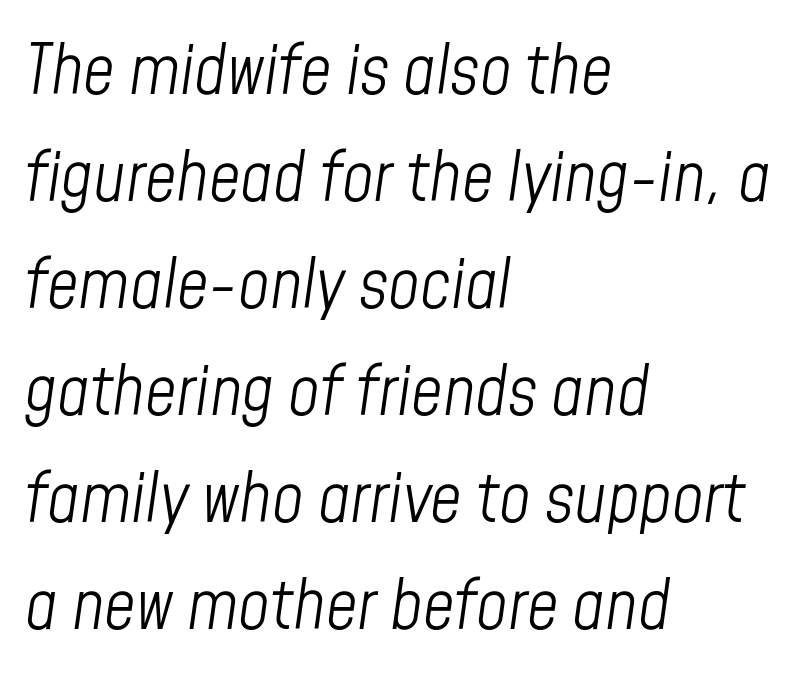
Check the space under the baseline: it is left empty. Tracking here is standard; glyphs follow each other at the usual distance. A quiet, ordinary-to-light weight characterises the typeface. The typesetter chose a ragged-right arrangement here. Think of a printed novel: that variable character pitch is what you see here.
